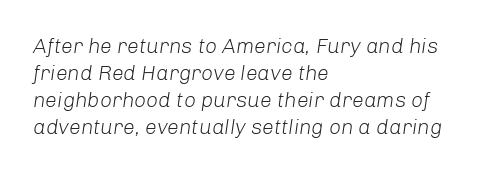
Q: Is the text bold? A: No.
Q: Is the text italic (slanted)? A: Yes, it leans right by about 8 degrees.
Q: Is the text underlined? A: No.
Q: How is the paragraph aligned? A: Left-aligned.
Q: Is the spacing between letters normal or unusually wide? A: Normal.
Q: Is the spacing between lines tight, normal or loose? A: Normal.
